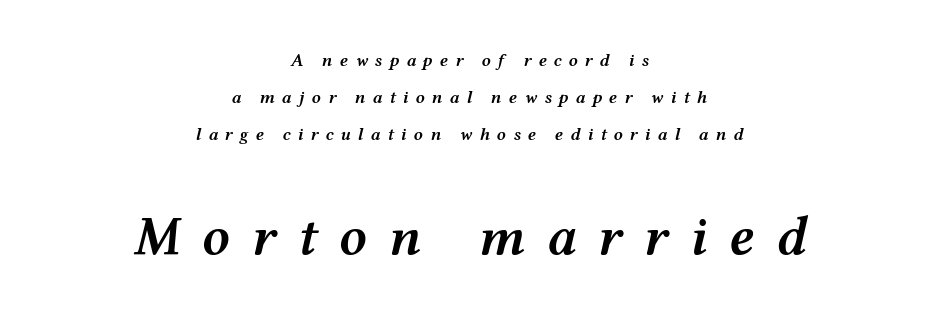
These lines were composed using italics. Nobody drew a line under any word here. Varying glyph widths throughout — classic text-font behaviour. The lines in this sample share a center point and differ in where they start and stop. The leading is generous, giving the passage an open texture.
